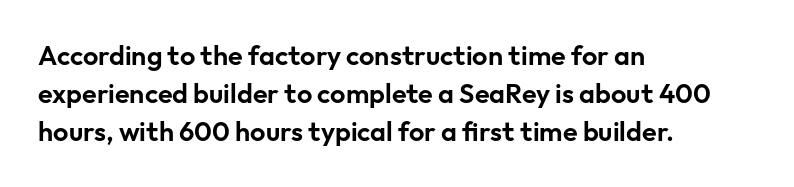
The image shows 27 px text type, upright; set left-aligned, normal line spacing (1.4x), normal letter spacing, not underlined.
